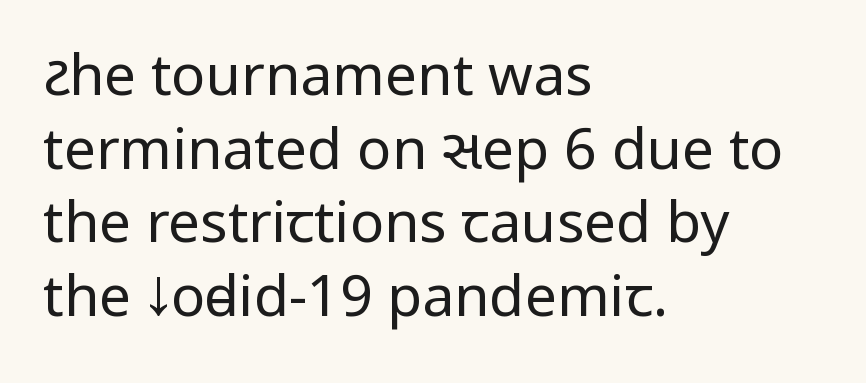
The lines are quadded left. The font is comparable to plain body text, perhaps lighter. Rows of type keep a routine distance in the vertical direction. The line texture is even and compact thanks to regular tracking.
